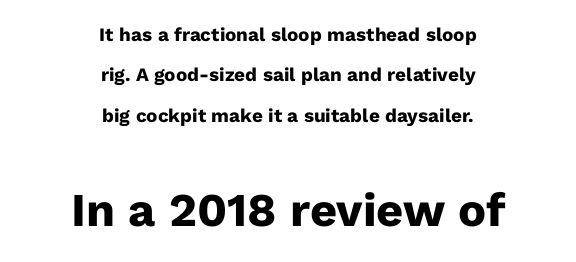
The image shows 47 px heavy sans-serif type, upright; set centered, loose line spacing (2.13x), normal letter spacing, not underlined; the second (bottom) block is 2.47x larger; low stroke contrast and a medium x-height.
